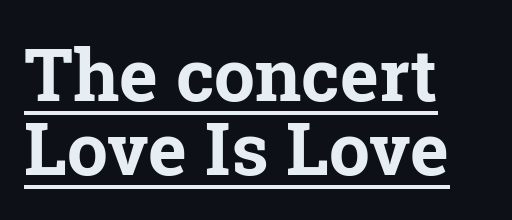
Q: Is the text bold? A: Yes.
Q: Is the text italic (slanted)? A: No, it is upright.
Q: Is the typeface a serif or a sans-serif typeface? A: Serif.
Q: Is the text underlined? A: Yes.
Q: How is the paragraph aligned? A: Left-aligned.
Q: Is the spacing between letters normal or unusually wide? A: Normal.
Q: Is the spacing between lines tight, normal or loose? A: Tight.
Q: Width (condensed, normal, or wide)? A: Normal.
Q: Stroke contrast? A: Low.
Q: x-height? A: Medium.
Q: Monospaced? A: No.
